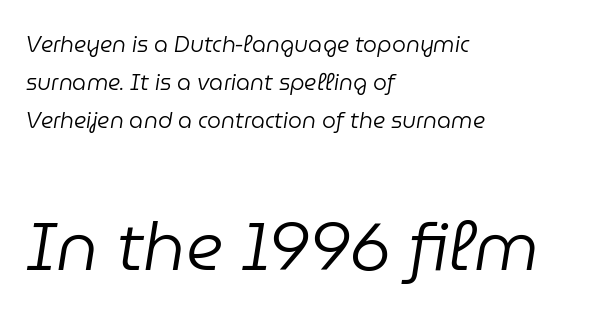
Every row of glyphs begins at an identical x-position on the left. Weight: not bold — regular or lighter. Here the designer chose a conventional face with non-uniform glyph widths. These lines were composed using italics. Check the space under the baseline: it is left empty. Glyph-to-glyph distance matches everyday printed text.
